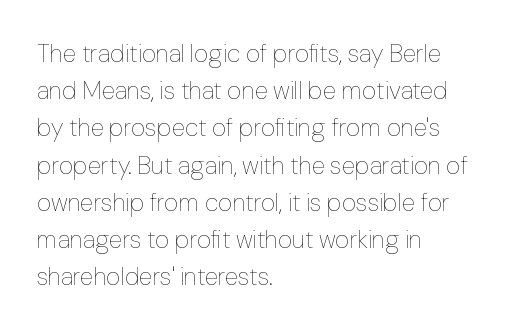
The image shows 25 px text type, upright; set left-aligned, normal line spacing (1.49x), normal letter spacing, not underlined.
